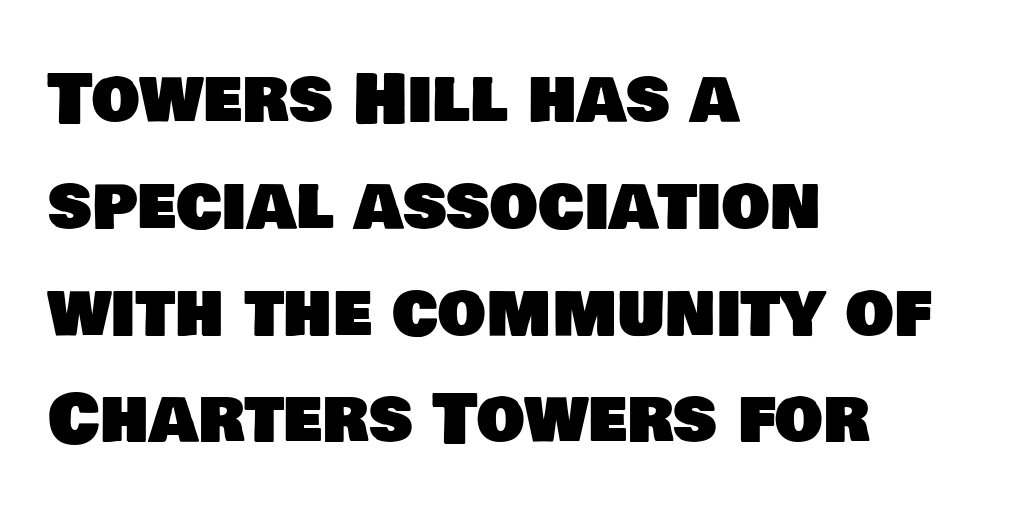
To sum up the face: it is a sans, with no serifs. Spacing verdict: proportional, widths tailored to each character. The letterforms sit shoulder to shoulder at normal distance. The leading is moderate, giving the passage an even texture. Does the copy run flush right? No — it runs flush left. The baseline area is clear.
